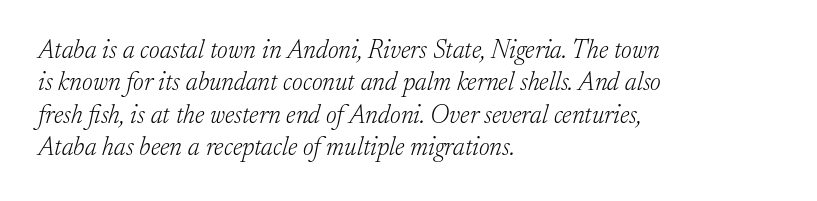
{"italic": "yes", "lean": "right", "slant_degrees": 17, "bold": "no", "underline": "no", "align": "left", "line_spacing": "normal", "line_spacing_ratio": 1.25, "letter_spacing": "normal", "letter_spacing_em": 0.0, "glyph_px": 26}
